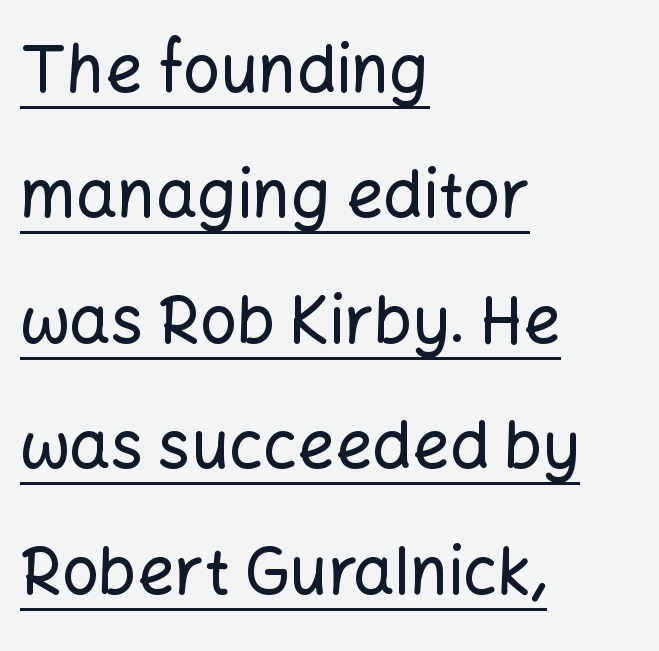
Standard letterfit; no display-style spreading of the glyphs. Is there much room between lines? Yes — plenty of vertical air separates them. Nope, not italic — everything's standing straight. Underlining? Definitely there.
